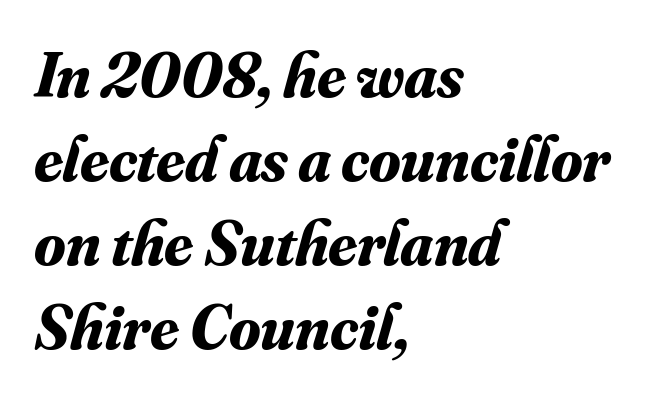
Q: Is the text bold? A: Yes.
Q: Is the text italic (slanted)? A: Yes, it leans right by about 16 degrees.
Q: Is the typeface a serif or a sans-serif typeface? A: Serif.
Q: Is the text underlined? A: No.
Q: How is the paragraph aligned? A: Left-aligned.
Q: Is the spacing between letters normal or unusually wide? A: Normal.
Q: Is the spacing between lines tight, normal or loose? A: Normal.
Q: Width (condensed, normal, or wide)? A: Normal.
Q: Stroke contrast? A: Medium.
Q: x-height? A: Small.
Q: Monospaced? A: No.
